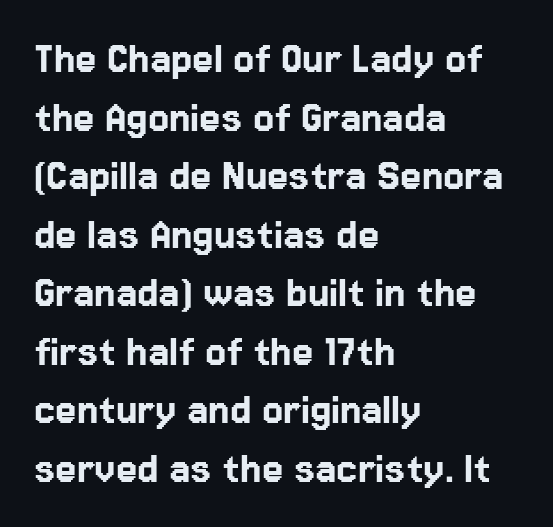
Q: Is the text italic (slanted)? A: No, it is upright.
Q: Is the typeface a serif or a sans-serif typeface? A: Sans-serif.
Q: Is the text underlined? A: No.
Q: How is the paragraph aligned? A: Left-aligned.
Q: Is the spacing between letters normal or unusually wide? A: Normal.
Q: Width (condensed, normal, or wide)? A: Normal.
Q: Stroke contrast? A: Low.
Q: x-height? A: Medium.
Q: Monospaced? A: No.
